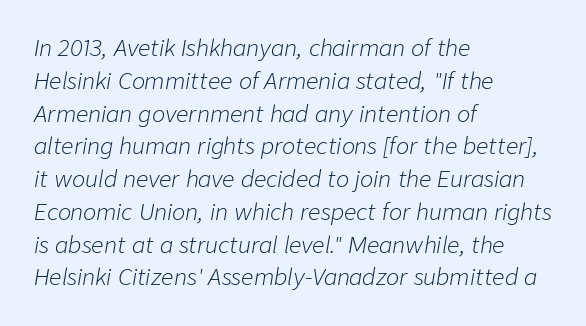
Summary of weight: not heavy and not bold. The line-height multiplier appears to be the usual default. Line beginnings align vertically; line endings do not. Does extra space separate the letters? No, they use regular spacing. Check under the words: just untouched page. A typesetter would mark this as italic.
